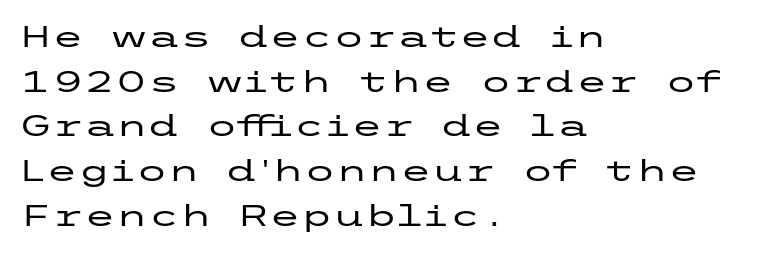
The image shows 29 px wide sans-serif type, upright; set left-aligned, normal line spacing (1.54x), normal letter spacing, not underlined; low stroke contrast and a medium x-height.
